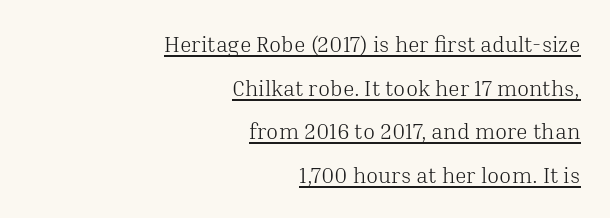
The image shows 22 px text type, upright; set right-aligned, loose line spacing (1.98x), normal letter spacing, underlined.
